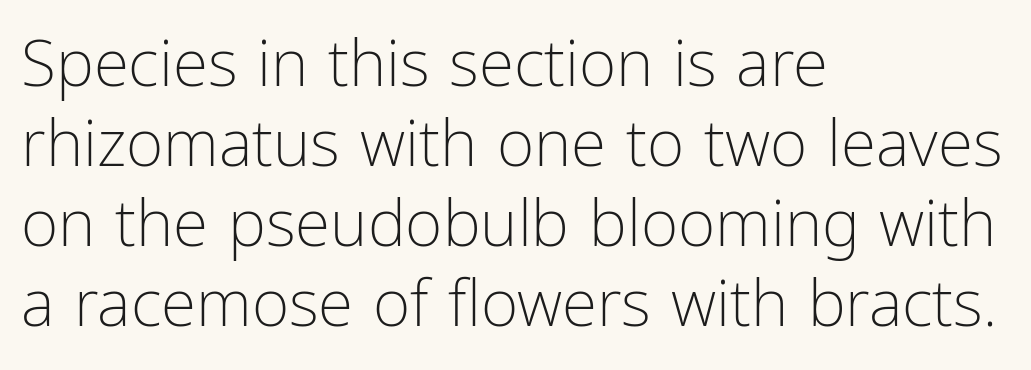
Q: Is the text bold? A: No.
Q: Is the text italic (slanted)? A: No, it is upright.
Q: Is the typeface a serif or a sans-serif typeface? A: Sans-serif.
Q: Is the text underlined? A: No.
Q: How is the paragraph aligned? A: Left-aligned.
Q: Is the spacing between letters normal or unusually wide? A: Normal.
Q: Is the spacing between lines tight, normal or loose? A: Normal.
Q: Width (condensed, normal, or wide)? A: Condensed.
Q: Stroke contrast? A: Low.
Q: x-height? A: Medium.
Q: Monospaced? A: No.
